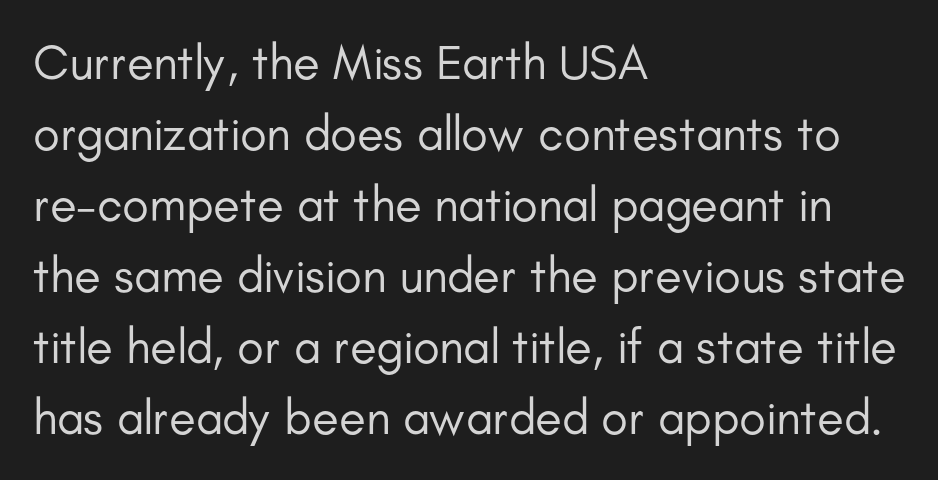
{"serif": "no", "italic": "no", "bold": "no", "weight": "regular", "width": "normal", "stroke_contrast": "low", "x_height": "small", "monospaced": "no", "underline": "no", "align": "left", "line_spacing": "normal", "line_spacing_ratio": 1.45, "letter_spacing": "normal", "letter_spacing_em": 0.0, "glyph_px": 49}
